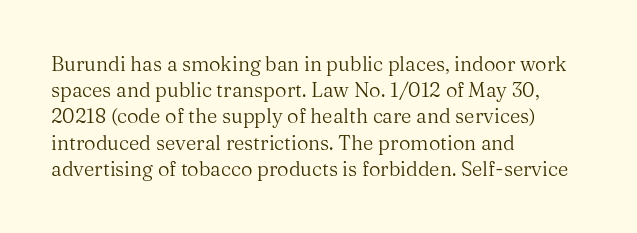
Q: Is the text bold? A: No.
Q: Is the text italic (slanted)? A: No, it is upright.
Q: Is the text underlined? A: No.
Q: How is the paragraph aligned? A: Left-aligned.
Q: Is the spacing between letters normal or unusually wide? A: Normal.
Q: Is the spacing between lines tight, normal or loose? A: Normal.
